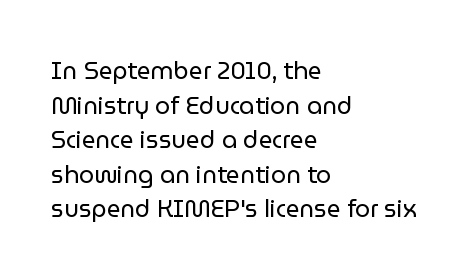
Q: Is the text bold? A: No.
Q: Is the text italic (slanted)? A: No, it is upright.
Q: Is the text underlined? A: No.
Q: How is the paragraph aligned? A: Left-aligned.
Q: Is the spacing between letters normal or unusually wide? A: Normal.
Q: Is the spacing between lines tight, normal or loose? A: Normal.
